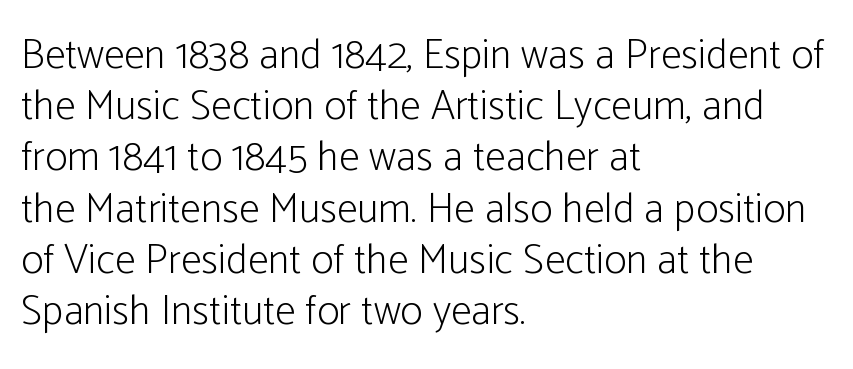
{"serif": "no", "italic": "no", "bold": "no", "weight": "light", "width": "condensed", "stroke_contrast": "low", "x_height": "medium", "monospaced": "no", "underline": "no", "align": "left", "line_spacing_ratio": 1.22, "letter_spacing": "normal", "letter_spacing_em": 0.0, "glyph_px": 42}
